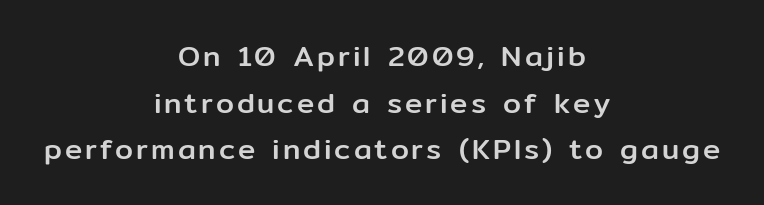
{"serif": "no", "italic": "no", "width": "normal", "stroke_contrast": "low", "x_height": "medium", "monospaced": "no", "underline": "no", "align": "center", "line_spacing": "normal", "line_spacing_ratio": 1.61, "glyph_px": 29}
